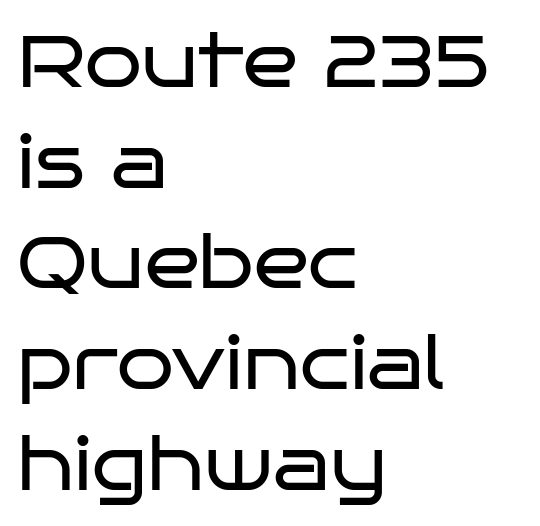
The image shows 73 px regular-weight, wide sans-serif type, upright; set left-aligned, normal line spacing (1.38x), normal letter spacing, not underlined; low stroke contrast and a large x-height.
